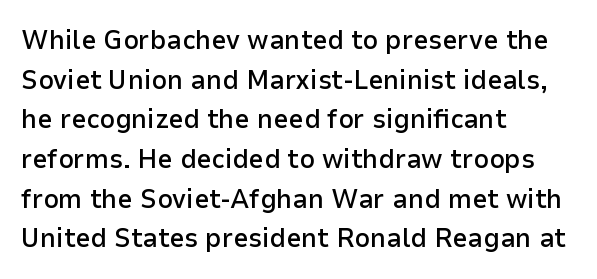
Q: Is the text bold? A: Semi-bold.
Q: Is the text italic (slanted)? A: No, it is upright.
Q: Is the text underlined? A: No.
Q: How is the paragraph aligned? A: Left-aligned.
Q: Is the spacing between letters normal or unusually wide? A: Normal.
Q: Is the spacing between lines tight, normal or loose? A: Normal.
